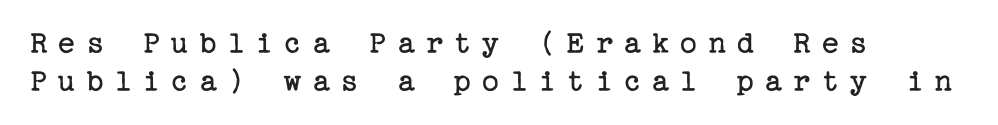
The image shows 33 px regular-weight serif type, upright; set left-aligned, tight line spacing (1.15x), unusually wide letter spacing (+0.31 em), not underlined; low stroke contrast and a medium x-height.
